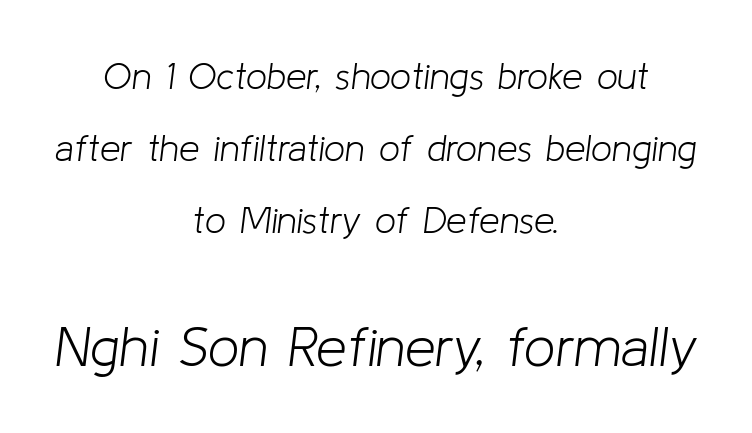
The image shows 55 px light type, italic (leaning right); set centered, loose line spacing (1.95x), normal letter spacing, not underlined; the second (bottom) block is 1.49x larger; low stroke contrast and a medium x-height.
